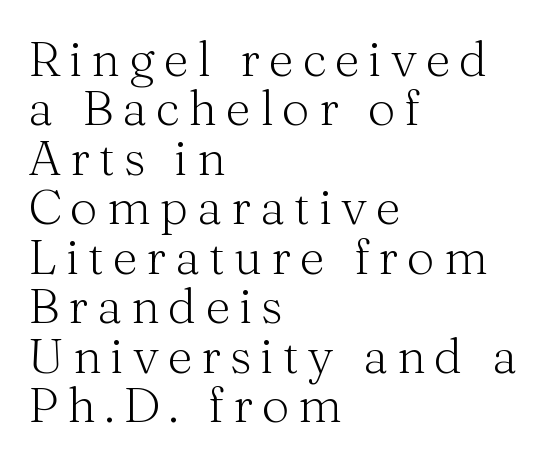
Is this a fixed-width face? No — the glyphs have proportional, varying widths. If you drew a ruler down the left edge, every line would touch it. Quick note: interline space is minimal. Plain, unruled lines of type. These lines were composed using upright roman letters. The strokes carry an ordinary text weight at most.
